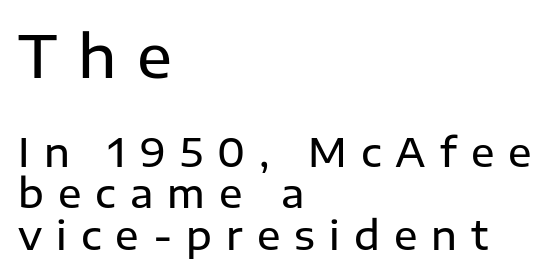
{"serif": "no", "italic": "no", "bold": "semi", "weight": "semibold", "width": "normal", "stroke_contrast": "low", "x_height": "medium", "monospaced": "no", "underline": "no", "align": "left", "line_spacing": "tight", "line_spacing_ratio": 1.06, "letter_spacing": "wide", "letter_spacing_em": 0.36, "larger_block": "first", "size_ratio": 1.49, "glyph_px": 58}
